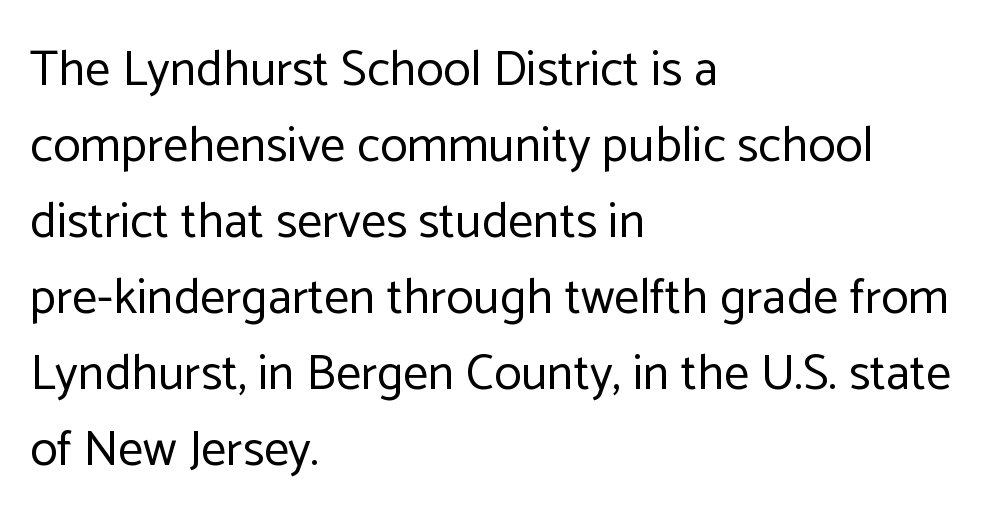
Q: Is the text bold? A: No.
Q: Is the text italic (slanted)? A: No, it is upright.
Q: Is the typeface a serif or a sans-serif typeface? A: Sans-serif.
Q: Is the text underlined? A: No.
Q: How is the paragraph aligned? A: Left-aligned.
Q: Is the spacing between letters normal or unusually wide? A: Normal.
Q: Is the spacing between lines tight, normal or loose? A: Normal.
Q: Width (condensed, normal, or wide)? A: Normal.
Q: Stroke contrast? A: Low.
Q: x-height? A: Medium.
Q: Monospaced? A: No.
